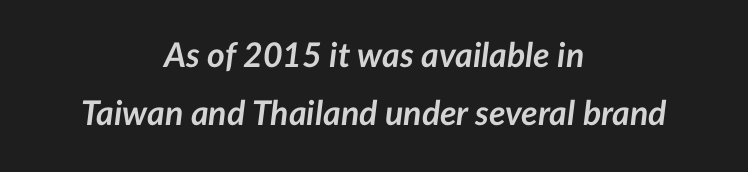
{"italic": "yes", "lean": "right", "slant_degrees": 7, "bold": "yes", "weight": "semibold", "width": "normal", "stroke_contrast": "low", "x_height": "medium", "monospaced": "no", "underline": "no", "align": "center", "line_spacing_ratio": 1.71, "letter_spacing": "normal", "letter_spacing_em": 0.0, "glyph_px": 34}
